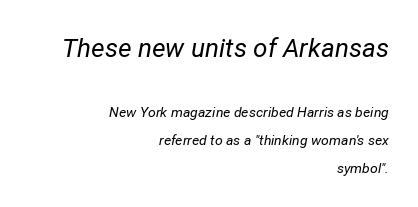
The foot of each line stays bare and open. Notice how the stems are inclined rather than vertical — that's the hallmark of italics. Stems here are at most as thick as an everyday book face. The block of text is sparse from top to bottom, with ample space between rows.
